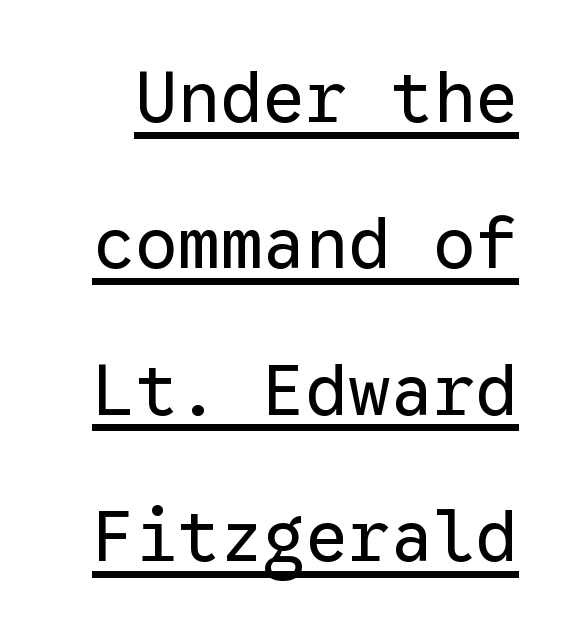
Q: Is the text bold? A: No.
Q: Is the text italic (slanted)? A: No, it is upright.
Q: Is the typeface a serif or a sans-serif typeface? A: Sans-serif.
Q: Is the text underlined? A: Yes.
Q: Is the spacing between letters normal or unusually wide? A: Normal.
Q: Is the spacing between lines tight, normal or loose? A: Loose.
Q: Width (condensed, normal, or wide)? A: Normal.
Q: Stroke contrast? A: Low.
Q: x-height? A: Medium.
Q: Monospaced? A: Yes.
